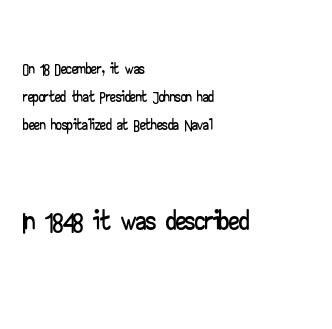
The image shows 41 px wide sans-serif type, upright; set left-aligned, line spacing 1.22x, normal letter spacing, not underlined; the second (bottom) block is 1.78x larger; low stroke contrast and a small x-height.
